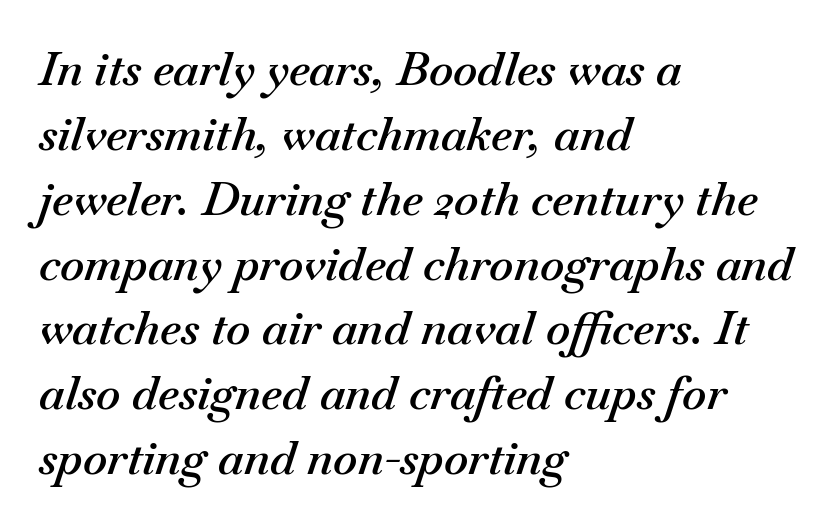
What weight is shown? A semibold, between regular and bold. Looks like regular typesetting: each glyph gets only the width it needs. Horizontal bands of white between lines are of average thickness. Descender tails drop into unmarked territory.
